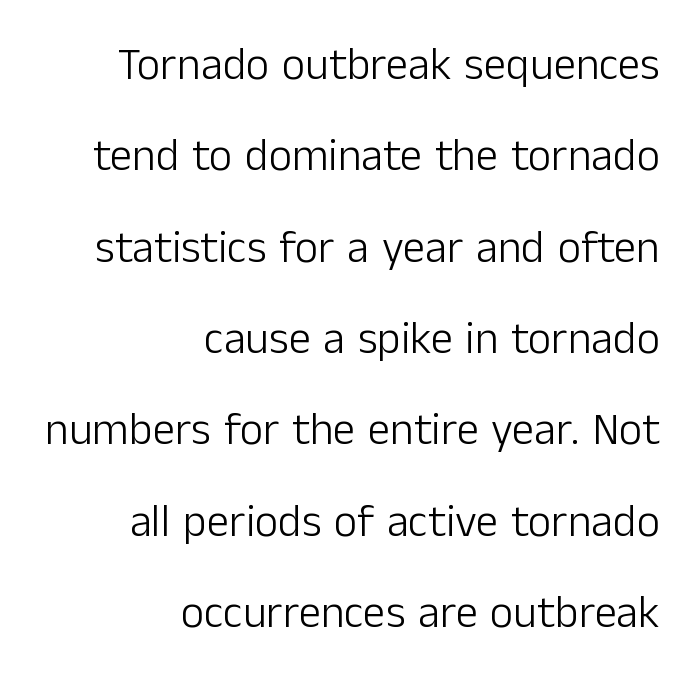
The image shows 45 px light sans-serif type, upright; set right-aligned, loose line spacing (2.03x), normal letter spacing, not underlined; low stroke contrast and a medium x-height.
